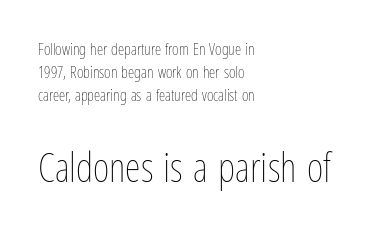
The image shows 40 px thin, condensed type, upright; set left-aligned, normal line spacing (1.43x), normal letter spacing, not underlined; the second (bottom) block is 2.5x larger; low stroke contrast and a medium x-height.
